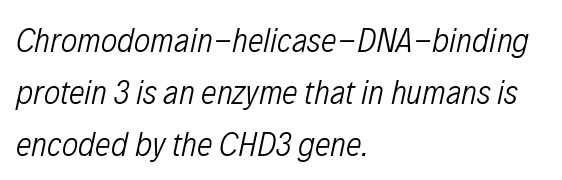
{"italic": "yes", "lean": "right", "slant_degrees": 12, "bold": "no", "weight": "light", "width": "condensed", "stroke_contrast": "low", "x_height": "medium", "monospaced": "no", "underline": "no", "align": "left", "line_spacing": "normal", "line_spacing_ratio": 1.49, "letter_spacing": "normal", "letter_spacing_em": 0.0, "glyph_px": 35}
